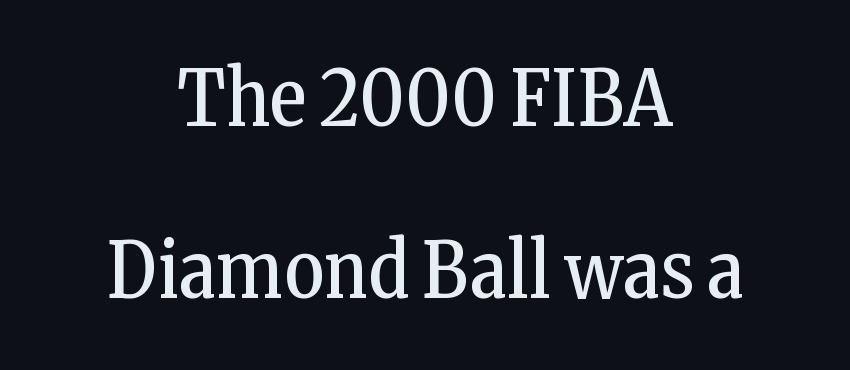
The image shows 77 px regular-weight, condensed serif type, upright; set centered, loose line spacing (2.23x), normal letter spacing, not underlined; low stroke contrast and a medium x-height.
